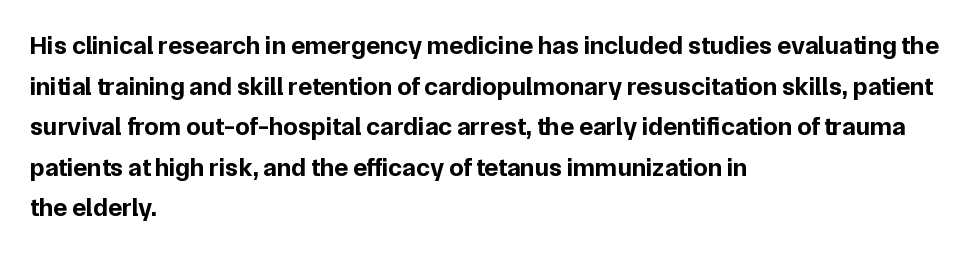
Q: Is the text bold? A: Yes.
Q: Is the text italic (slanted)? A: No, it is upright.
Q: Is the text underlined? A: No.
Q: How is the paragraph aligned? A: Left-aligned.
Q: Is the spacing between letters normal or unusually wide? A: Normal.
Q: Is the spacing between lines tight, normal or loose? A: Normal.
